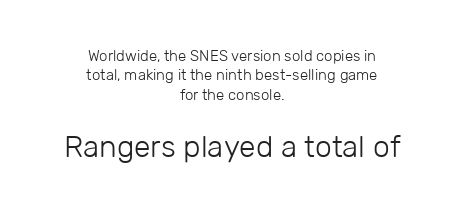
Q: Is the text bold? A: No.
Q: Is the text italic (slanted)? A: No, it is upright.
Q: Is the typeface a serif or a sans-serif typeface? A: Sans-serif.
Q: Is the text underlined? A: No.
Q: How is the paragraph aligned? A: Centered.
Q: Is the spacing between letters normal or unusually wide? A: Normal.
Q: Is the spacing between lines tight, normal or loose? A: Normal.
Q: Which block of text is set in a larger size, the first (top) or the second (bottom)? A: The second (bottom) one.
Q: Width (condensed, normal, or wide)? A: Normal.
Q: Stroke contrast? A: Low.
Q: x-height? A: Medium.
Q: Monospaced? A: No.
